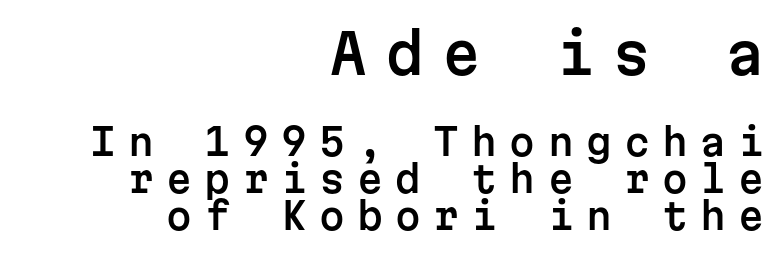
The image shows 55 px sans-serif type, upright, monospaced; set right-aligned, tight line spacing (1.0x), unusually wide letter spacing (+0.33 em), not underlined; the first (top) block is 1.49x larger; low stroke contrast and a medium x-height.
